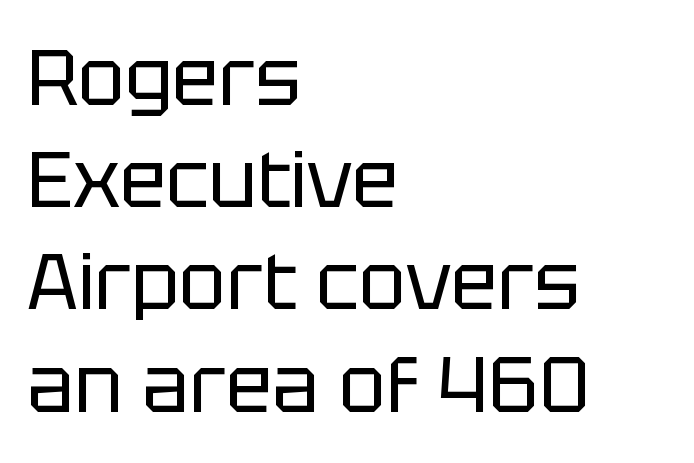
{"serif": "no", "italic": "no", "bold": "no", "weight": "regular", "width": "normal", "stroke_contrast": "low", "x_height": "large", "monospaced": "no", "underline": "no", "align": "left", "line_spacing": "normal", "line_spacing_ratio": 1.31, "letter_spacing": "normal", "letter_spacing_em": 0.0, "glyph_px": 78}
